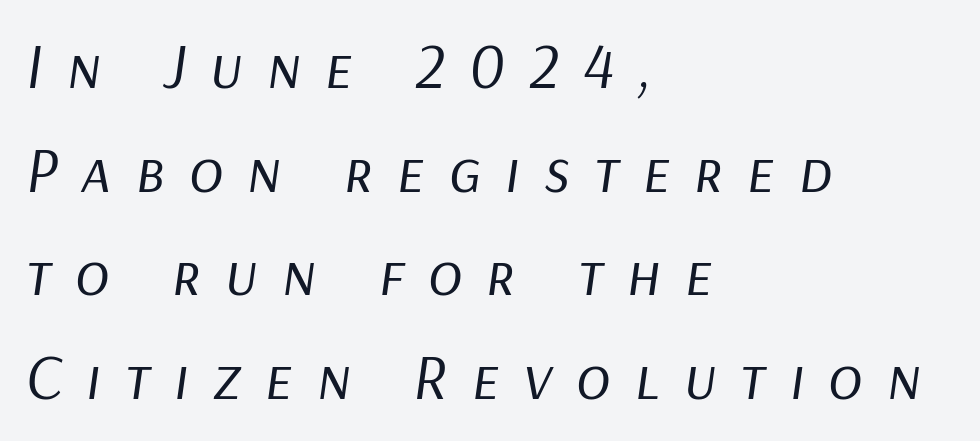
{"italic": "yes", "lean": "right", "slant_degrees": 9, "bold": "no", "weight": "regular", "width": "normal", "stroke_contrast": "low", "x_height": "medium", "monospaced": "no", "underline": "no", "align": "left", "line_spacing": "normal", "line_spacing_ratio": 1.62, "letter_spacing": "wide", "letter_spacing_em": 0.37, "glyph_px": 64}
